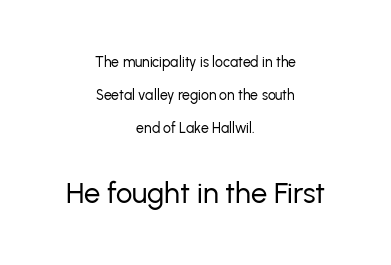
The line-height multiplier appears high, well above default. A typesetter would call this proportional, since set widths differ per character. Descender tails drop into unmarked territory. Posture: straight, roman, zero tilt.
